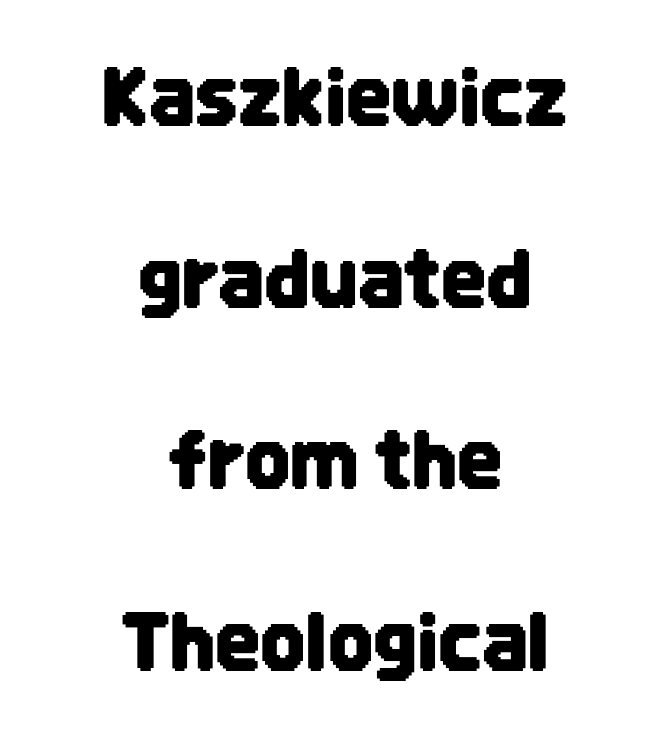
Q: Is the text italic (slanted)? A: No, it is upright.
Q: Is the typeface a serif or a sans-serif typeface? A: Sans-serif.
Q: Is the text underlined? A: No.
Q: How is the paragraph aligned? A: Centered.
Q: Is the spacing between letters normal or unusually wide? A: Normal.
Q: Is the spacing between lines tight, normal or loose? A: Loose.
Q: Width (condensed, normal, or wide)? A: Condensed.
Q: Stroke contrast? A: Low.
Q: x-height? A: Large.
Q: Monospaced? A: No.
